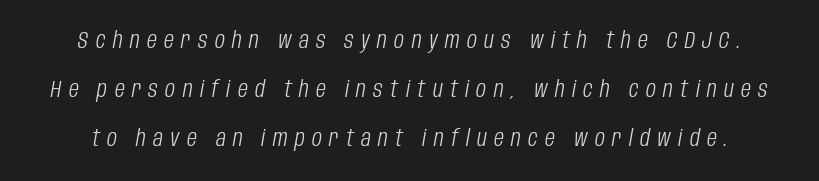
The image shows 23 px text type, italic (leaning right); set loose line spacing (2.13x), unusually wide letter spacing (+0.32 em), not underlined.
